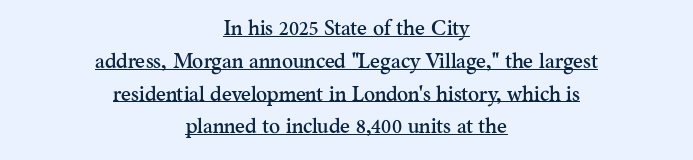
Does the lettering tilt? It doesn't — this is upright. This is underlined copy, the kind a proofreader might mark for attention. The passage shown has conventional tracking throughout. Which margin do the lines hug? Neither — every line sits in the middle. This sample keeps an unexceptional amount of space between lines.
